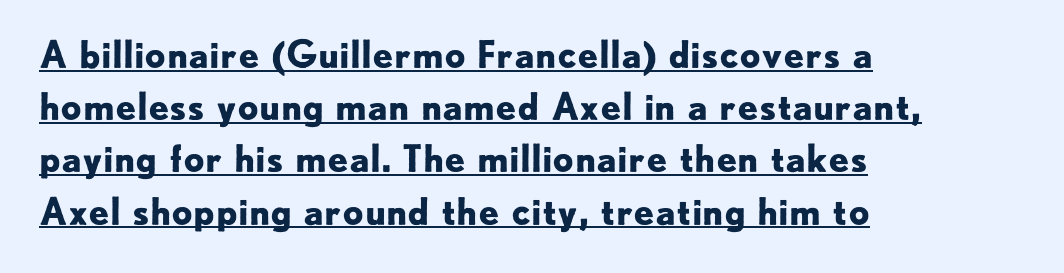
This sample has the flowing, uneven cadence of proportional lettering. Notice how the passage keeps a crisp vertical edge on the left only. Each line of the rendering has a horizontal stroke beneath the glyphs. This is roman type, the default non-slanted kind.
